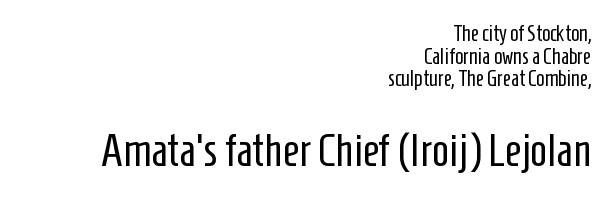
The image shows 45 px regular-weight, condensed sans-serif type, upright; set right-aligned, tight line spacing (1.03x), normal letter spacing, not underlined; the second (bottom) block is 2.05x larger; low stroke contrast and a medium x-height.
